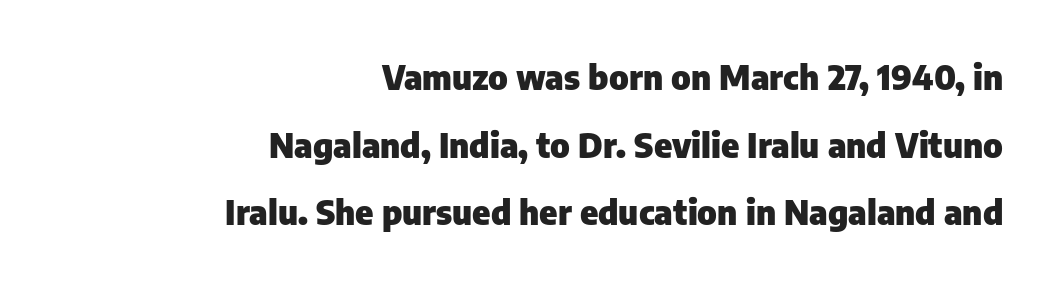
Glance below the letters and you will spot only blank space. Looks like regular typesetting: each glyph gets only the width it needs. Layout note: lines flush right. Notice how the stems are strictly vertical — no italics here. Successive baselines arrive slowly, with a big drop between each.
